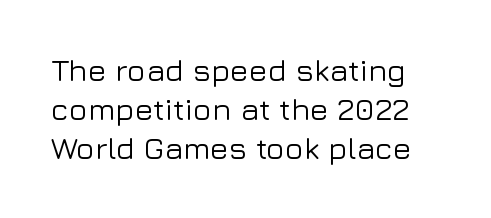
How would I describe the line gaps? Plain and ordinary. In terms of letterform style, serifs are entirely absent. You could call the tracking neutral — neither tight nor loose. Posture: straight, roman, zero tilt. The passage shown is typed in a proportional face where columns would drift.
